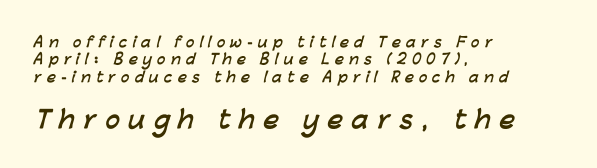
Unmarked baselines from the first word to the last. Between one letter and the next there's a generous, obvious gap. Students, this is bold: see how much ink each stroke carries. Top chunk: small. Bottom chunk: large.
